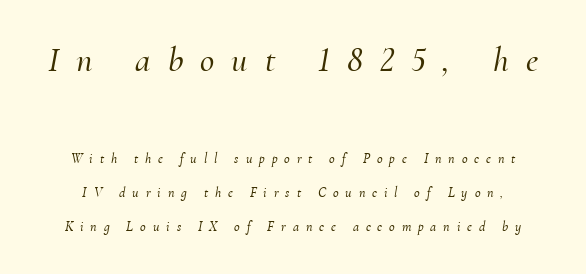
Q: Is the text italic (slanted)? A: Yes, it leans right by about 10 degrees.
Q: Is the typeface a serif or a sans-serif typeface? A: Serif.
Q: Is the text underlined? A: No.
Q: Is the spacing between letters normal or unusually wide? A: Unusually wide.
Q: Is the spacing between lines tight, normal or loose? A: Loose.
Q: Which block of text is set in a larger size, the first (top) or the second (bottom)? A: The first (top) one.
Q: Width (condensed, normal, or wide)? A: Normal.
Q: Stroke contrast? A: Medium.
Q: x-height? A: Small.
Q: Monospaced? A: No.
